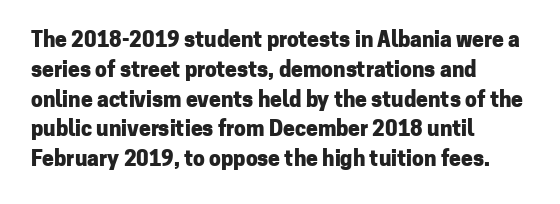
A bare baseline throughout the passage. Heavy-handed strokes throughout: this text is bold. Style check: upright. The setting favours the left margin, as ordinary paragraphs usually do. How are the letters spaced? Ordinarily, with no added tracking.
